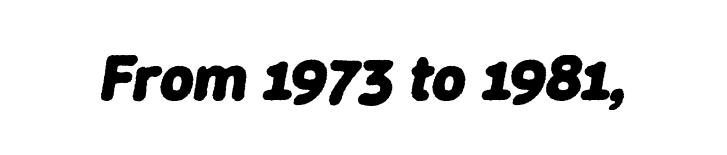
The image shows 65 px heavy type, italic (leaning right); set normal letter spacing, not underlined; low stroke contrast and a medium x-height.
